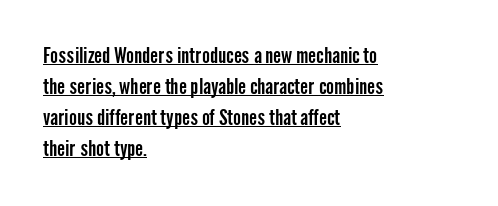
Italic: no, the glyphs are upright roman. The line texture is even and compact thanks to regular tracking. Notice how descenders clear the ascenders below comfortably — that's standard leading. The rendering anchors every line to the left-hand side. You can see a thin bar hugging the bottom of the glyphs.
